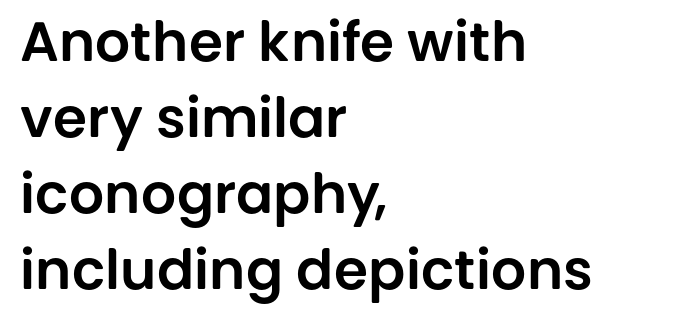
{"serif": "no", "italic": "no", "width": "normal", "stroke_contrast": "low", "x_height": "large", "monospaced": "no", "underline": "no", "align": "left", "line_spacing": "normal", "line_spacing_ratio": 1.38, "letter_spacing": "normal", "letter_spacing_em": 0.0, "glyph_px": 55}
